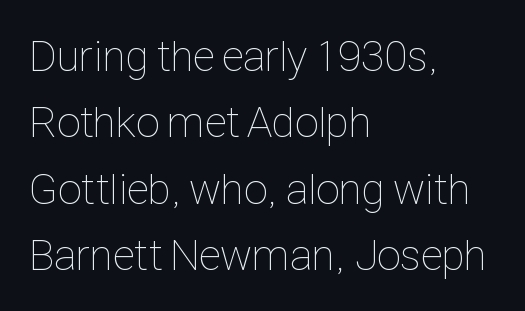
The image shows 44 px thin, condensed type, upright; set left-aligned, normal line spacing (1.51x), normal letter spacing, not underlined; low stroke contrast and a medium x-height.
